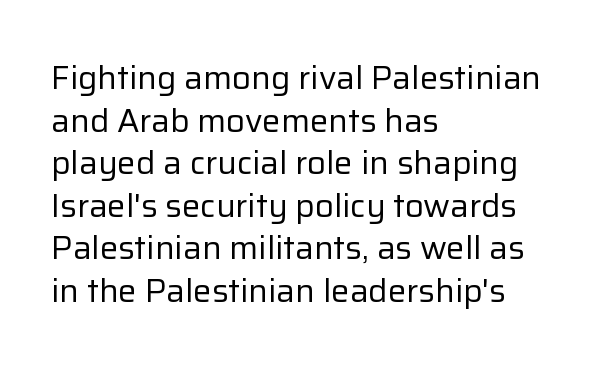
The image shows 33 px regular-weight sans-serif type, upright; set left-aligned, normal line spacing (1.29x), normal letter spacing, not underlined; low stroke contrast and a medium x-height.
